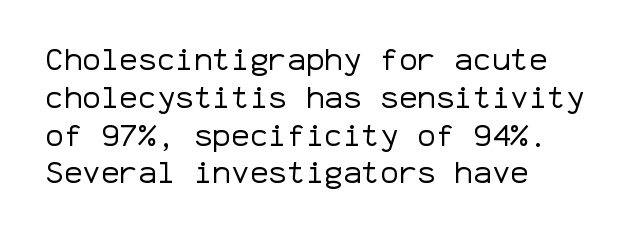
Q: Is the text bold? A: No.
Q: Is the text italic (slanted)? A: No, it is upright.
Q: Is the typeface a serif or a sans-serif typeface? A: Sans-serif.
Q: Is the text underlined? A: No.
Q: How is the paragraph aligned? A: Left-aligned.
Q: Is the spacing between letters normal or unusually wide? A: Normal.
Q: Width (condensed, normal, or wide)? A: Normal.
Q: Stroke contrast? A: Low.
Q: x-height? A: Medium.
Q: Monospaced? A: Yes.
